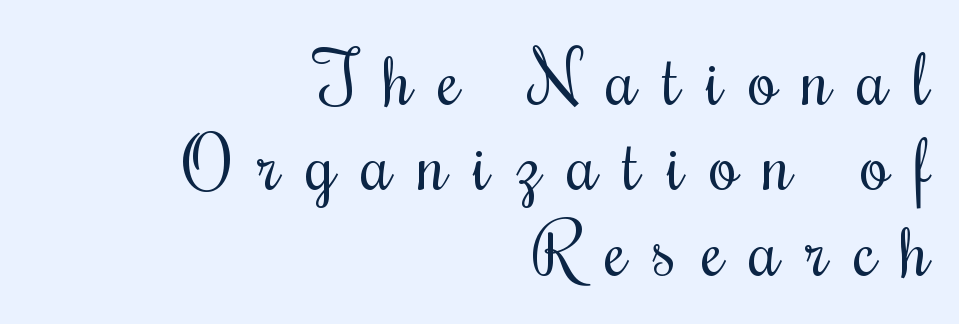
Stems here are at most as thick as an everyday book face. The letterforms stand isolated, each surrounded by extra space. This rendering uses right alignment, leaving the left contour irregular.
